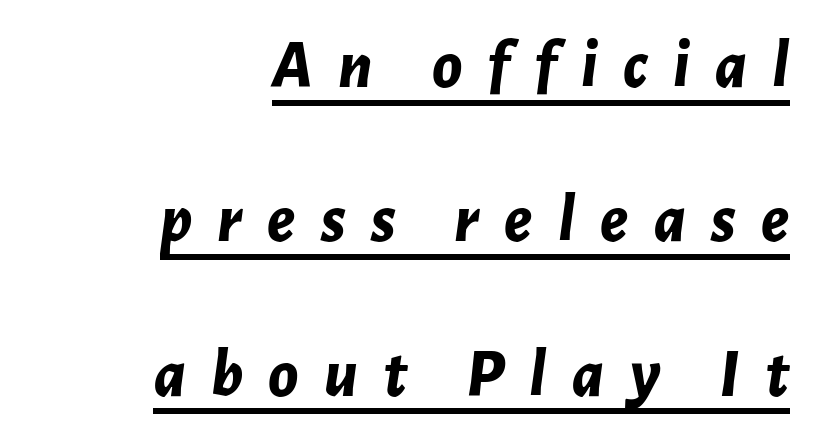
Q: Is the text bold? A: Yes.
Q: Is the text italic (slanted)? A: Yes, it leans right by about 7 degrees.
Q: Is the text underlined? A: Yes.
Q: How is the paragraph aligned? A: Right-aligned.
Q: Is the spacing between letters normal or unusually wide? A: Unusually wide.
Q: Is the spacing between lines tight, normal or loose? A: Loose.
Q: Width (condensed, normal, or wide)? A: Normal.
Q: Stroke contrast? A: Low.
Q: x-height? A: Medium.
Q: Monospaced? A: No.
